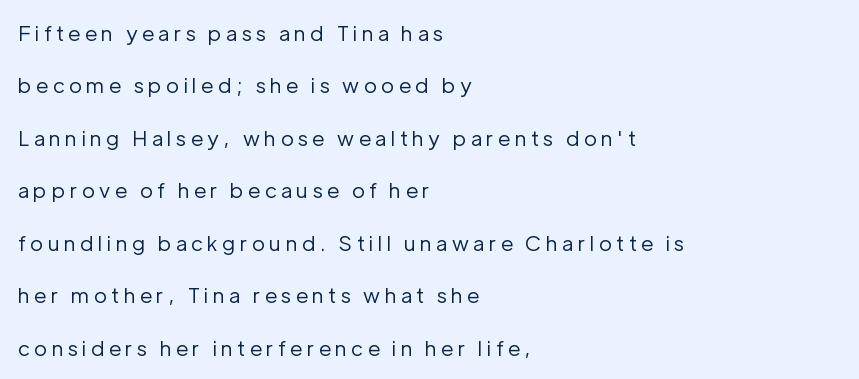
Q: Is the text bold? A: No.
Q: Is the text italic (slanted)? A: No, it is upright.
Q: Is the text underlined? A: No.
Q: How is the paragraph aligned? A: Left-aligned.
Q: Is the spacing between letters normal or unusually wide? A: Unusually wide.
Q: Is the spacing between lines tight, normal or loose? A: Loose.
